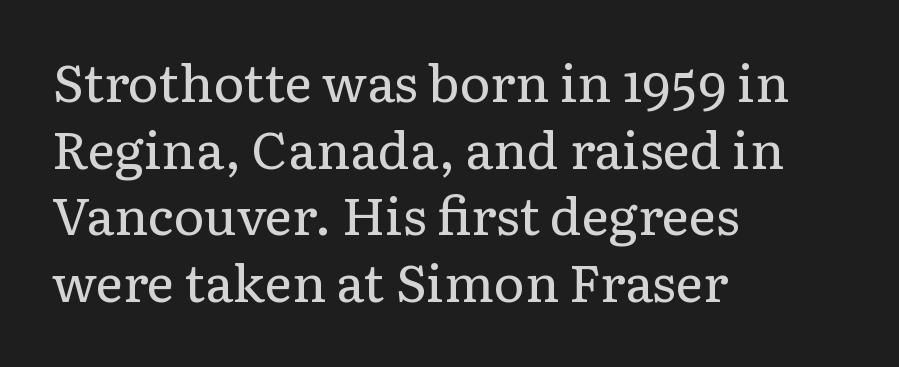
The letters sit at their default tracking, neither squeezed nor spread. A clean baseline with only descenders dipping below it. Are there feet on the stems? There are — it's a serif. You could not count columns in this text — the font is proportionally spaced. Nothing heavy about these letters — not bold at all.
